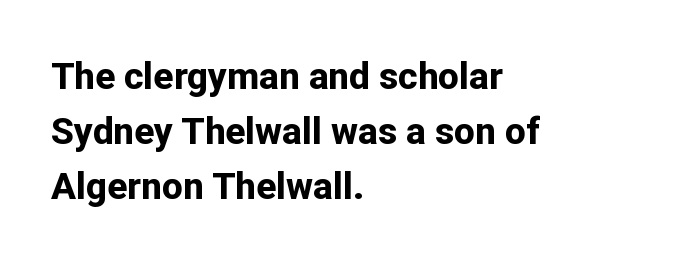
{"serif": "no", "italic": "no", "bold": "yes", "weight": "bold", "width": "normal", "stroke_contrast": "low", "x_height": "medium", "monospaced": "no", "underline": "no", "align": "left", "line_spacing": "normal", "line_spacing_ratio": 1.49, "letter_spacing": "normal", "letter_spacing_em": 0.0, "glyph_px": 37}
